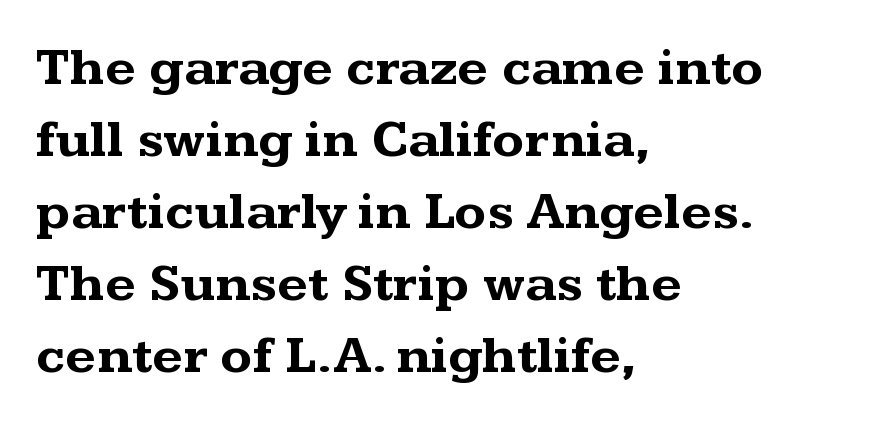
Summary of weight: heavy, a full bold. Note the varied advance widths — an 'i' is clearly narrower than an 'm'. Yep, those are serifs on the letters. The type sits square on the baseline with zero lean. Compared with typical paragraphs, the rows here are spaced about the same. Left-aligned paragraph, ragged on the right.
